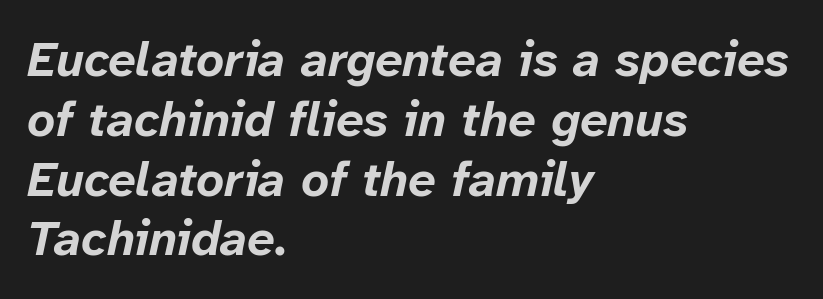
The image shows 49 px bold type, italic (leaning right); set left-aligned, line spacing 1.22x, normal letter spacing, not underlined; low stroke contrast and a medium x-height.
